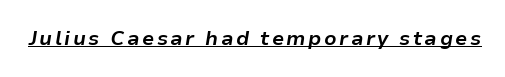
{"italic": "yes", "lean": "right", "slant_degrees": 9, "bold": "yes", "underline": "yes", "glyph_px": 20}
